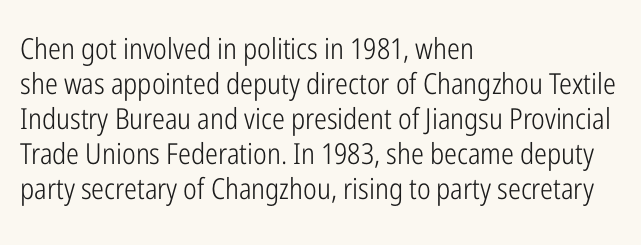
Style check: upright. Standard letterfit; no display-style spreading of the glyphs. Regarding serifs, this sample does without them. The weight would be labelled regular, book, light, or lighter still.
